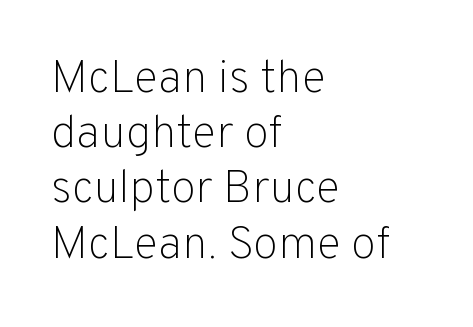
{"serif": "no", "italic": "no", "bold": "no", "weight": "light", "width": "normal", "stroke_contrast": "low", "x_height": "medium", "monospaced": "no", "underline": "no", "align": "left", "line_spacing_ratio": 1.2, "letter_spacing": "normal", "letter_spacing_em": 0.0, "glyph_px": 46}
